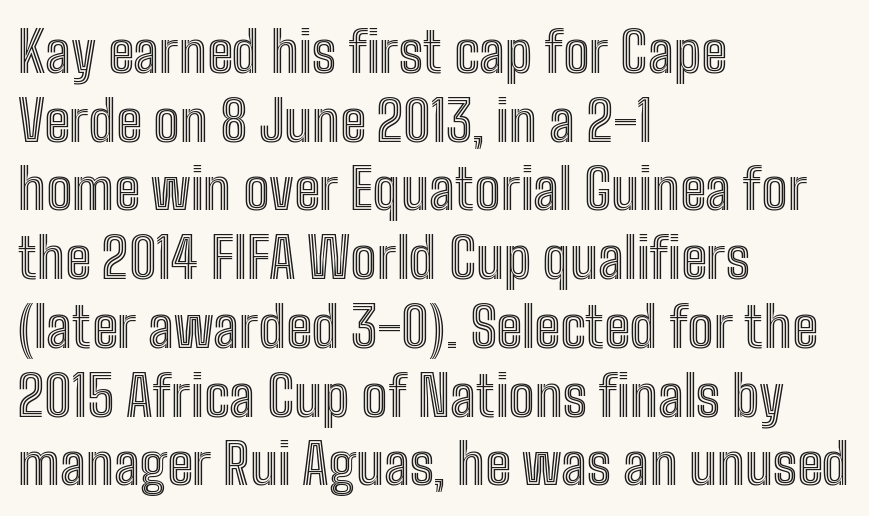
Q: Is the text italic (slanted)? A: No, it is upright.
Q: Is the text underlined? A: No.
Q: How is the paragraph aligned? A: Left-aligned.
Q: Is the spacing between letters normal or unusually wide? A: Normal.
Q: Is the spacing between lines tight, normal or loose? A: Normal.
Q: Width (condensed, normal, or wide)? A: Condensed.
Q: x-height? A: Medium.
Q: Monospaced? A: No.
